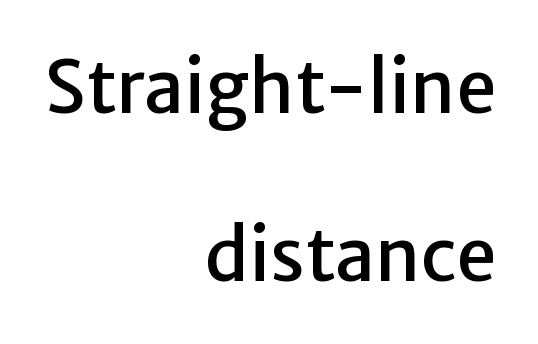
Q: Is the text italic (slanted)? A: No, it is upright.
Q: Is the typeface a serif or a sans-serif typeface? A: Sans-serif.
Q: Is the text underlined? A: No.
Q: How is the paragraph aligned? A: Right-aligned.
Q: Is the spacing between letters normal or unusually wide? A: Normal.
Q: Is the spacing between lines tight, normal or loose? A: Loose.
Q: Width (condensed, normal, or wide)? A: Normal.
Q: Stroke contrast? A: Low.
Q: x-height? A: Medium.
Q: Monospaced? A: No.
